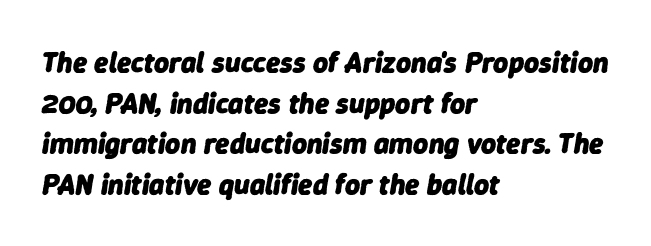
{"italic": "yes", "lean": "right", "slant_degrees": 9, "bold": "yes", "weight": "heavy", "width": "normal", "stroke_contrast": "low", "x_height": "medium", "monospaced": "no", "underline": "no", "align": "left", "line_spacing": "normal", "line_spacing_ratio": 1.4, "letter_spacing": "normal", "letter_spacing_em": 0.0, "glyph_px": 29}
